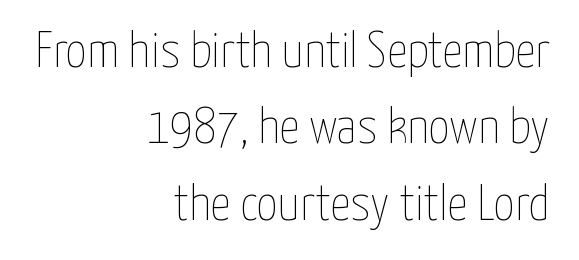
The image shows 51 px thin, condensed type, upright; set right-aligned, normal line spacing (1.5x), normal letter spacing, not underlined; low stroke contrast and a medium x-height.
